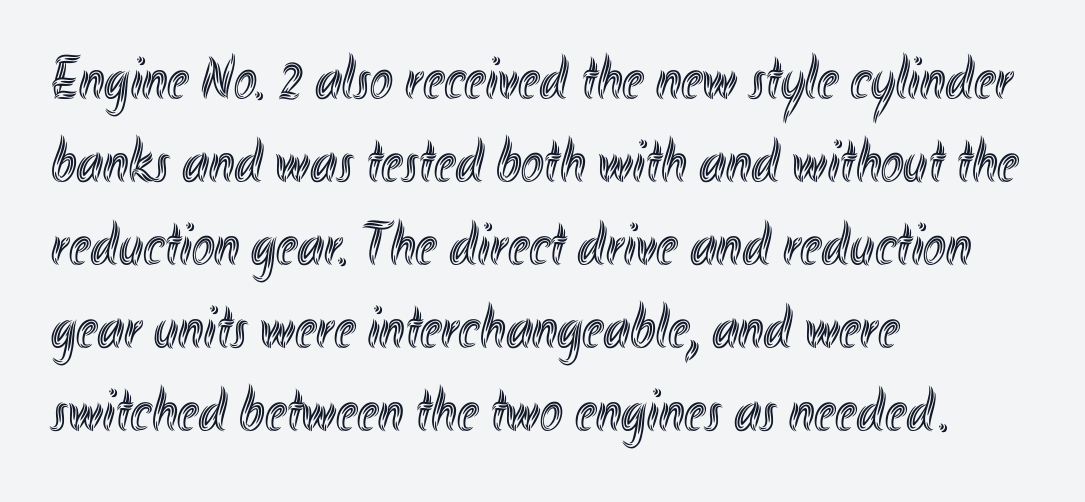
{"width": "condensed", "x_height": "small", "monospaced": "no", "underline": "no", "align": "left", "line_spacing": "normal", "line_spacing_ratio": 1.36, "letter_spacing": "normal", "letter_spacing_em": 0.0, "glyph_px": 61}
